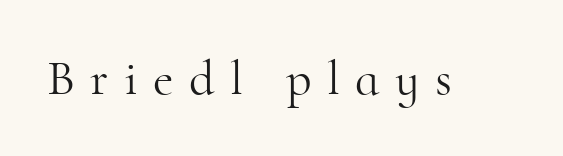
{"serif": "yes", "italic": "no", "bold": "no", "weight": "light", "width": "normal", "stroke_contrast": "high", "x_height": "small", "monospaced": "no", "underline": "no", "letter_spacing": "wide", "letter_spacing_em": 0.31, "glyph_px": 50}
